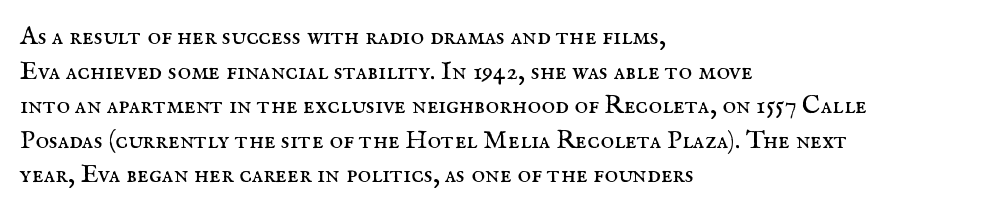
No chunkiness to these letters — they're not bold. A classic flush-left, rag-right setting is used for this passage. One glance says typical: line gaps are just what's usual. The letters sit at their default tracking, neither squeezed nor spread.
